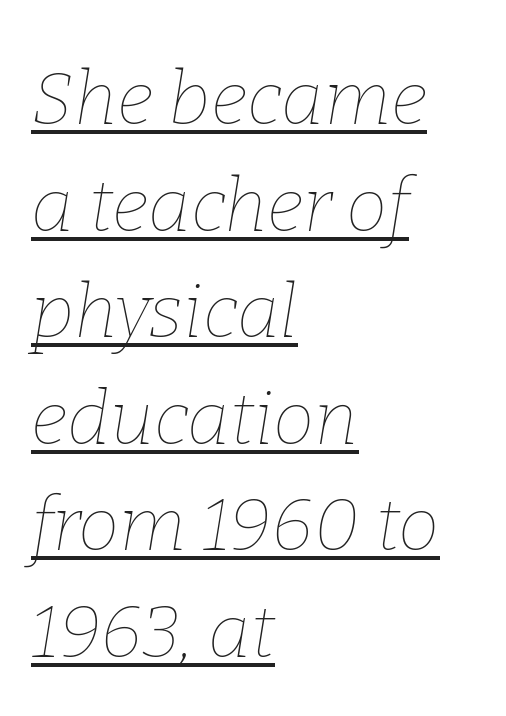
{"italic": "yes", "lean": "right", "slant_degrees": 9, "bold": "no", "weight": "thin", "width": "normal", "stroke_contrast": "low", "x_height": "medium", "monospaced": "no", "underline": "yes", "align": "left", "line_spacing": "normal", "line_spacing_ratio": 1.44, "letter_spacing": "normal", "letter_spacing_em": 0.0, "glyph_px": 74}
